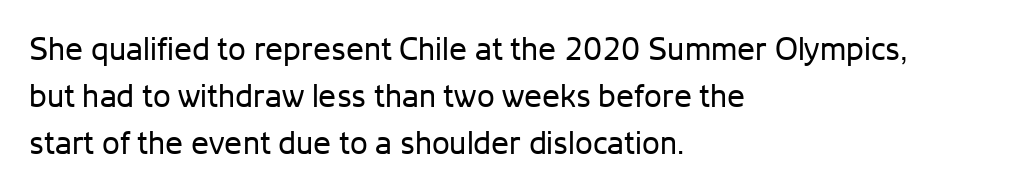
The image shows 32 px regular-weight sans-serif type, upright; set left-aligned, normal line spacing (1.47x), normal letter spacing, not underlined; low stroke contrast and a medium x-height.
